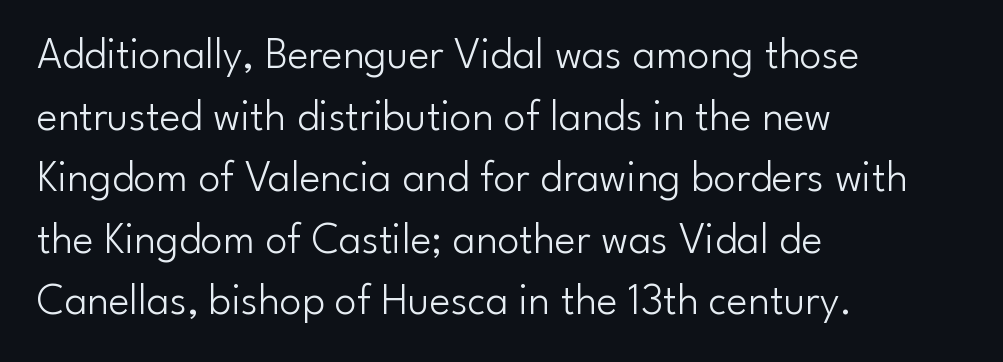
Observe the absence of serifs on each vertical stroke in this sample. Vertically, the passage feels balanced, rows spaced as you'd expect. These lines are rendered in a variable-pitch font. Honestly, there is no underline to notice here at all. Standard letterfit; no display-style spreading of the glyphs.
